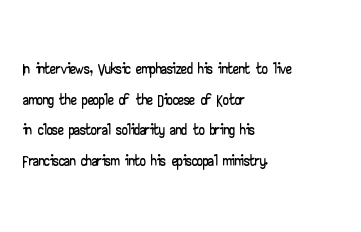
{"italic": "no", "underline": "no", "align": "left", "line_spacing": "normal", "line_spacing_ratio": 1.33, "letter_spacing": "normal", "letter_spacing_em": 0.0, "glyph_px": 23}
